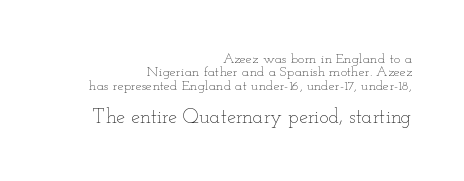
{"italic": "no", "bold": "no", "underline": "no", "align": "right", "line_spacing": "tight", "line_spacing_ratio": 0.96, "letter_spacing": "normal", "letter_spacing_em": 0.0, "larger_block": "second", "size_ratio": 1.43, "glyph_px": 20}
